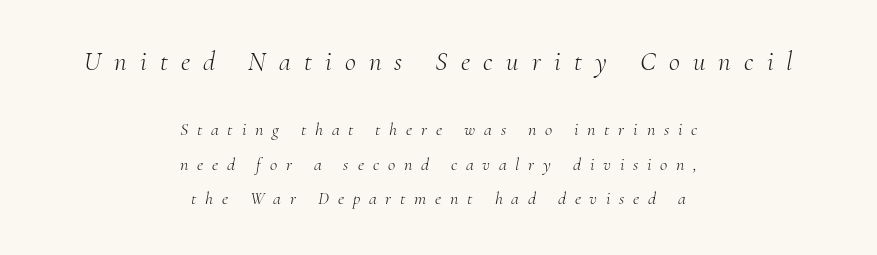
{"italic": "yes", "lean": "right", "slant_degrees": 10, "bold": "no", "underline": "no", "align": "center", "line_spacing": "loose", "line_spacing_ratio": 1.91, "letter_spacing": "wide", "letter_spacing_em": 0.49, "larger_block": "first", "size_ratio": 1.5, "glyph_px": 27}
